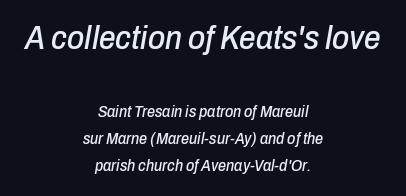
The image shows 33 px condensed type, italic (leaning right); set centered, normal line spacing (1.69x), normal letter spacing, not underlined; the first (top) block is 2.06x larger; low stroke contrast and a medium x-height.
